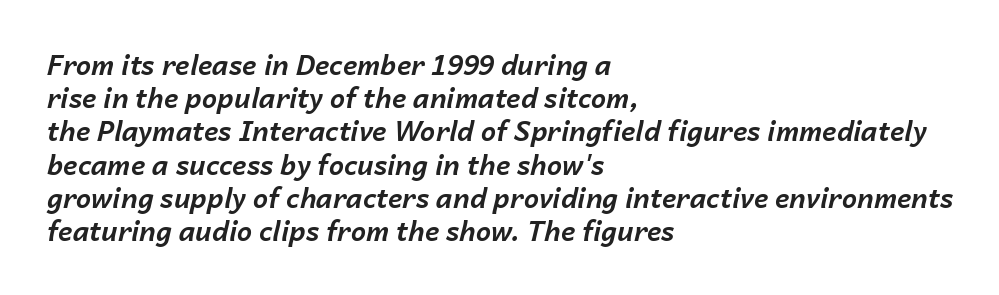
The image shows 27 px bold type, italic (leaning right); set left-aligned, line spacing 1.23x, normal letter spacing, not underlined.
